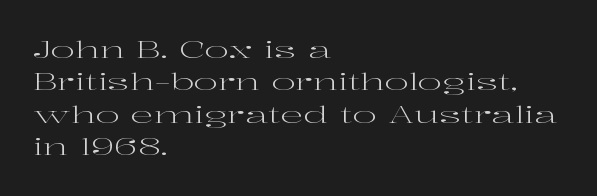
The tracking reads as untouched default to a designer's eye. Layout note: lines flush left. Students, observe: this is what conventionally led text looks like. Underline: absent.
